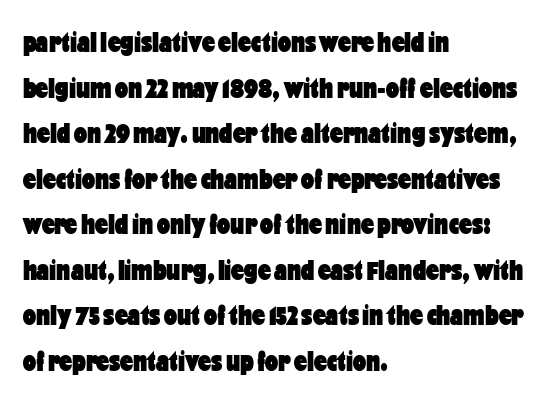
The letters advance in unequal steps, a hallmark of proportional type. This block has exactly the height ordinary leading produces. Has an underline been added? It has not. Glyph-to-glyph distance matches everyday printed text. Does the type have serifs? No, each stem ends abruptly.
